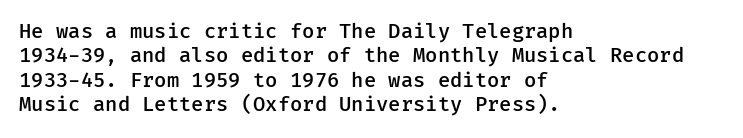
Q: Is the text bold? A: Semi-bold.
Q: Is the text italic (slanted)? A: No, it is upright.
Q: Is the text underlined? A: No.
Q: How is the paragraph aligned? A: Left-aligned.
Q: Is the spacing between letters normal or unusually wide? A: Normal.
